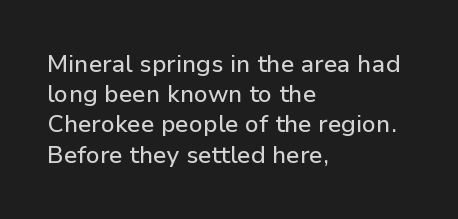
Leading: standard. Ascenders rise straight up at ninety degrees. The text block is weighted toward the left margin, trailing off unevenly rightward. Default kerning and tracking; the words read as compact shapes. Underlining? Definitely not there.
